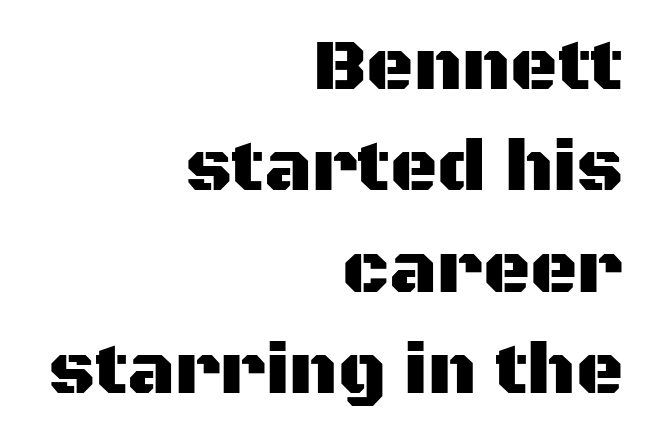
The image shows 73 px sans-serif type, upright; set right-aligned, normal line spacing (1.39x), normal letter spacing, not underlined; medium stroke contrast and a large x-height.
